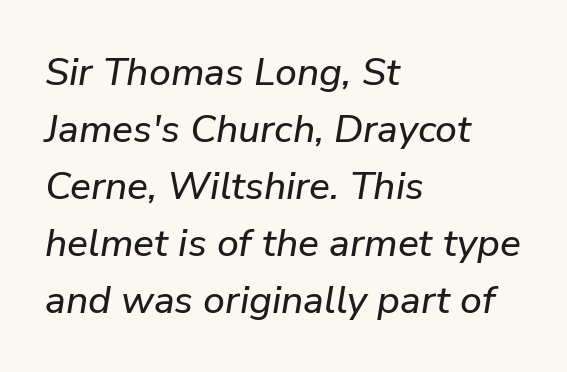
The image shows 39 px text type, italic (leaning right); set left-aligned, normal line spacing (1.46x), normal letter spacing, not underlined; low stroke contrast and a medium x-height.
